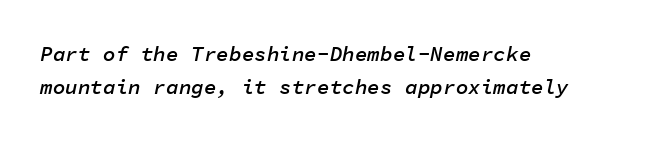
{"italic": "yes", "lean": "right", "slant_degrees": 11, "bold": "semi", "underline": "no", "align": "left", "line_spacing": "normal", "line_spacing_ratio": 1.58, "letter_spacing": "normal", "letter_spacing_em": 0.0, "glyph_px": 21}
